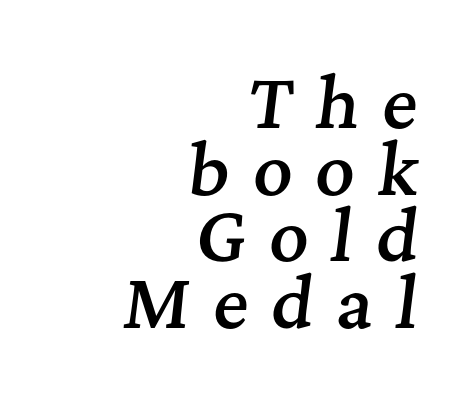
Q: Is the text bold? A: Semi-bold.
Q: Is the text italic (slanted)? A: Yes, it leans right by about 7 degrees.
Q: Is the typeface a serif or a sans-serif typeface? A: Serif.
Q: Is the text underlined? A: No.
Q: How is the paragraph aligned? A: Right-aligned.
Q: Is the spacing between letters normal or unusually wide? A: Unusually wide.
Q: Is the spacing between lines tight, normal or loose? A: Tight.
Q: Width (condensed, normal, or wide)? A: Normal.
Q: Stroke contrast? A: Medium.
Q: x-height? A: Medium.
Q: Monospaced? A: No.
